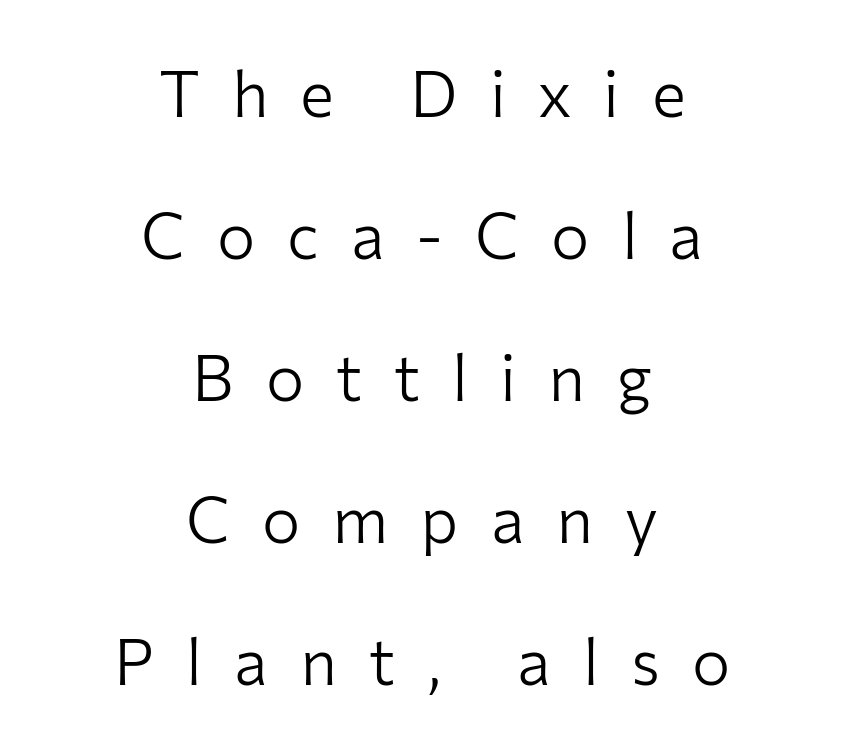
{"serif": "no", "italic": "no", "bold": "no", "weight": "light", "width": "normal", "stroke_contrast": "low", "x_height": "medium", "monospaced": "no", "underline": "no", "align": "center", "line_spacing": "loose", "line_spacing_ratio": 2.22, "letter_spacing": "wide", "letter_spacing_em": 0.5, "glyph_px": 64}
